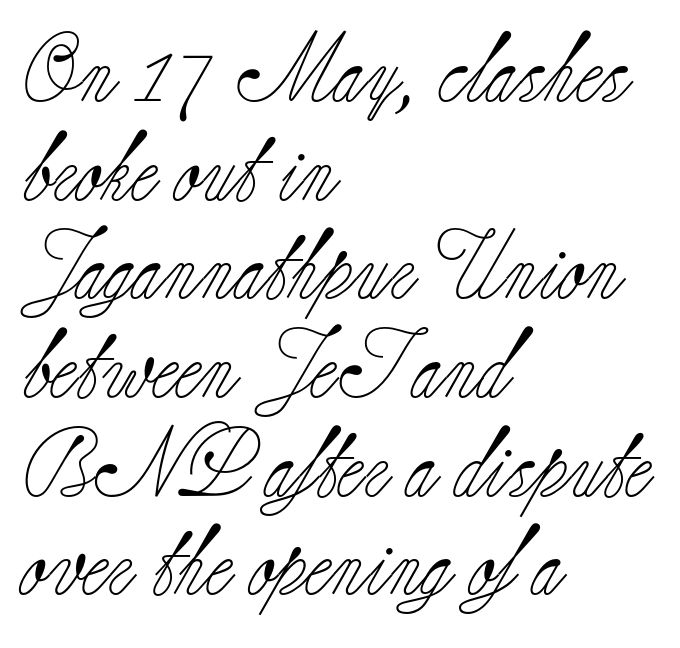
Q: Is the text bold? A: No.
Q: Is the text italic (slanted)? A: Yes.
Q: Is the typeface a serif or a sans-serif typeface? A: Serif.
Q: Is the text underlined? A: No.
Q: How is the paragraph aligned? A: Left-aligned.
Q: Is the spacing between letters normal or unusually wide? A: Normal.
Q: Is the spacing between lines tight, normal or loose? A: Normal.
Q: Width (condensed, normal, or wide)? A: Normal.
Q: Stroke contrast? A: Low.
Q: x-height? A: Small.
Q: Monospaced? A: No.
